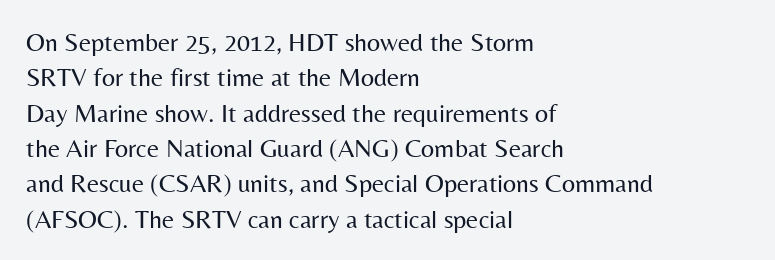
Q: Is the text bold? A: No.
Q: Is the text italic (slanted)? A: No, it is upright.
Q: Is the text underlined? A: No.
Q: How is the paragraph aligned? A: Left-aligned.
Q: Is the spacing between letters normal or unusually wide? A: Normal.
Q: Is the spacing between lines tight, normal or loose? A: Normal.
